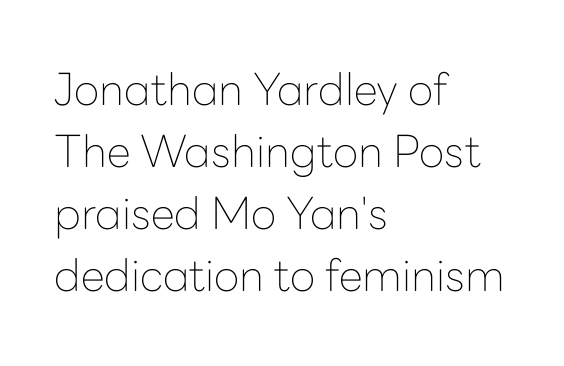
Where is the straight margin? On the left. The designer left line spacing at the default. Ascenders rise straight up at ninety degrees. The letters look calm and open, with moderate or lighter stems.
